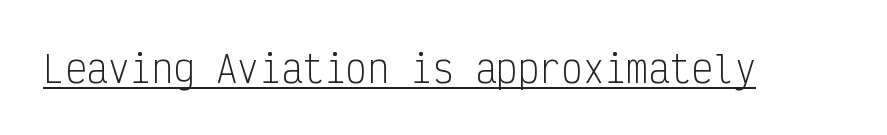
Q: Is the text bold? A: No.
Q: Is the text italic (slanted)? A: No, it is upright.
Q: Is the typeface a serif or a sans-serif typeface? A: Sans-serif.
Q: Is the text underlined? A: Yes.
Q: Is the spacing between letters normal or unusually wide? A: Normal.
Q: Width (condensed, normal, or wide)? A: Condensed.
Q: Stroke contrast? A: Low.
Q: x-height? A: Medium.
Q: Monospaced? A: Yes.
